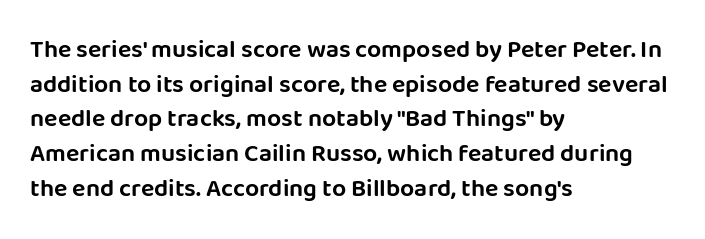
The image shows 25 px text type, upright; set left-aligned, normal line spacing (1.39x), normal letter spacing, not underlined.
